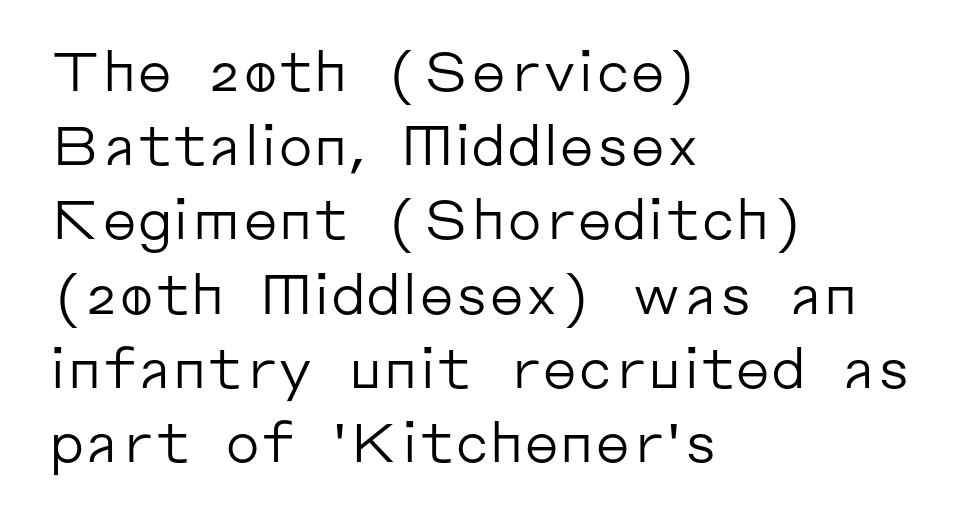
Observe the absence of serifs on each vertical stroke in this sample. Spacing between characters is what you'd get straight out of the box. Character widths vary here, with narrow letters taking less room than wide ones. A quiet, ordinary-to-light weight characterises the typeface. Bare-footed words on every line. Rendered with straight, roman letterforms.
